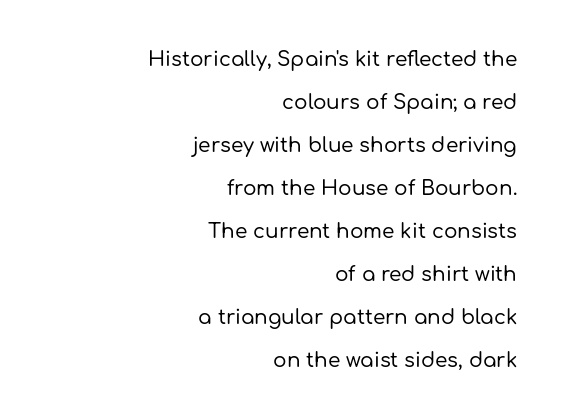
{"italic": "no", "underline": "no", "align": "right", "line_spacing": "loose", "line_spacing_ratio": 2.15, "letter_spacing": "normal", "letter_spacing_em": 0.0, "glyph_px": 20}
